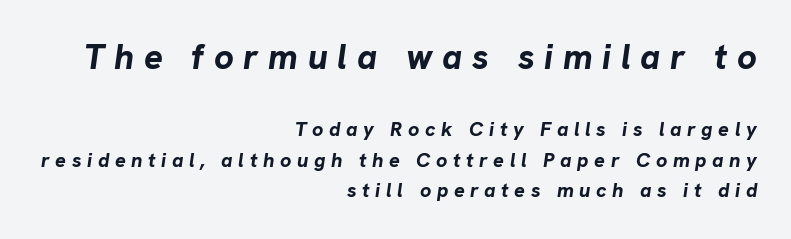
The image shows 35 px bold type, italic (leaning right); set right-aligned, normal line spacing (1.54x), unusually wide letter spacing (+0.28 em), not underlined; the first (top) block is 1.75x larger; low stroke contrast and a medium x-height.
